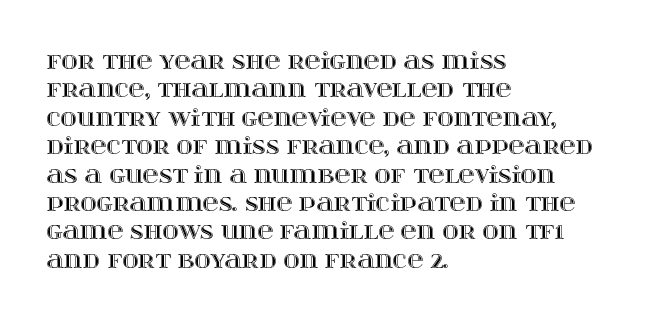
Does extra space separate the letters? No, they use regular spacing. Rows of type keep a routine distance in the vertical direction. Descender tails drop into unmarked territory. No italicization has been applied; the sample stays upright.
